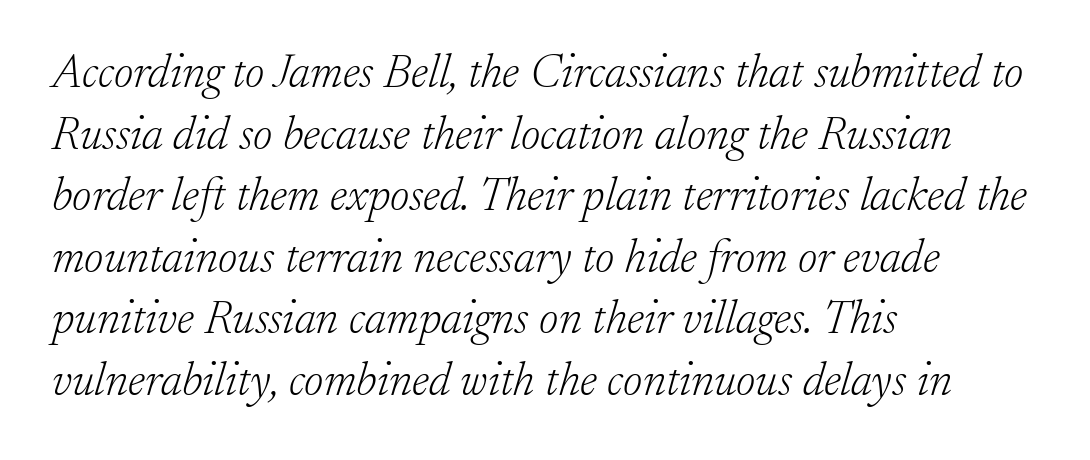
{"serif": "yes", "italic": "yes", "lean": "right", "slant_degrees": 17, "bold": "no", "weight": "light", "width": "normal", "stroke_contrast": "low", "x_height": "small", "monospaced": "no", "underline": "no", "align": "left", "line_spacing": "normal", "line_spacing_ratio": 1.31, "letter_spacing": "normal", "letter_spacing_em": 0.0, "glyph_px": 47}
